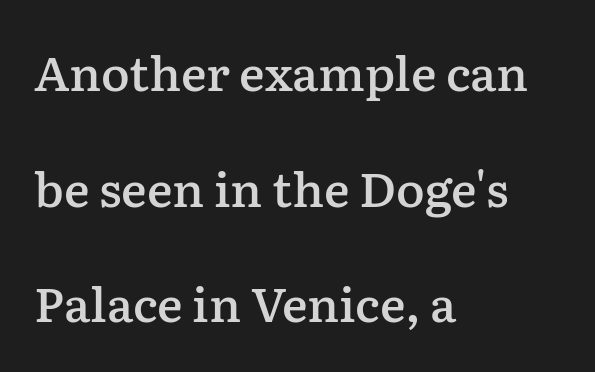
{"serif": "yes", "italic": "no", "bold": "semi", "weight": "semibold", "width": "normal", "stroke_contrast": "low", "x_height": "medium", "monospaced": "no", "underline": "no", "align": "left", "line_spacing": "loose", "line_spacing_ratio": 2.41, "letter_spacing": "normal", "letter_spacing_em": 0.0, "glyph_px": 48}
